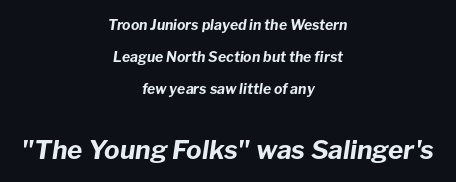
{"italic": "yes", "lean": "right", "slant_degrees": 8, "bold": "yes", "underline": "no", "align": "center", "line_spacing": "loose", "line_spacing_ratio": 2.28, "letter_spacing": "normal", "letter_spacing_em": 0.0, "larger_block": "second", "size_ratio": 1.86, "glyph_px": 26}
